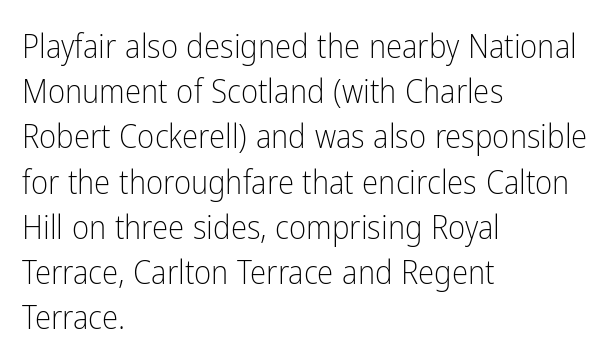
A typesetter would call this proportional, since set widths differ per character. No extra ink here — the face is not bold. The lines are quadded left. A bare baseline throughout the passage.
